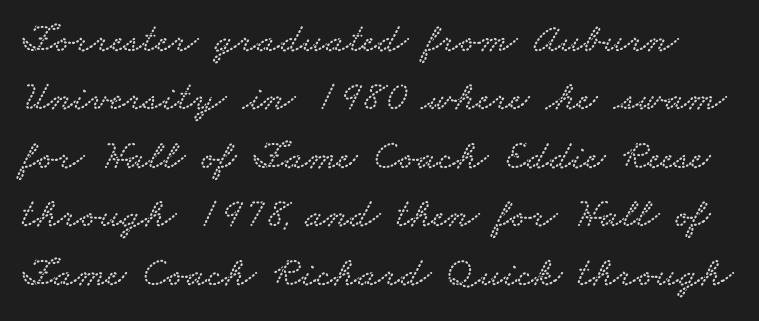
Q: Is the typeface a serif or a sans-serif typeface? A: Serif.
Q: Is the text underlined? A: No.
Q: Is the spacing between letters normal or unusually wide? A: Normal.
Q: Is the spacing between lines tight, normal or loose? A: Normal.
Q: Width (condensed, normal, or wide)? A: Wide.
Q: Stroke contrast? A: Low.
Q: x-height? A: Small.
Q: Monospaced? A: No.
